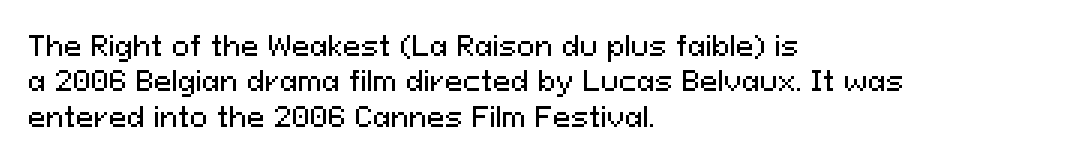
{"italic": "no", "underline": "no", "align": "left", "line_spacing": "normal", "line_spacing_ratio": 1.31, "letter_spacing": "normal", "letter_spacing_em": 0.0, "glyph_px": 27}
